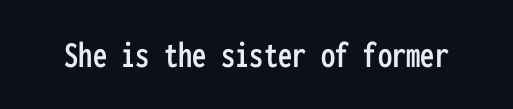
Q: Is the text italic (slanted)? A: No, it is upright.
Q: Is the typeface a serif or a sans-serif typeface? A: Sans-serif.
Q: Is the text underlined? A: No.
Q: Is the spacing between letters normal or unusually wide? A: Normal.
Q: Width (condensed, normal, or wide)? A: Condensed.
Q: Stroke contrast? A: Low.
Q: x-height? A: Medium.
Q: Monospaced? A: Yes.
